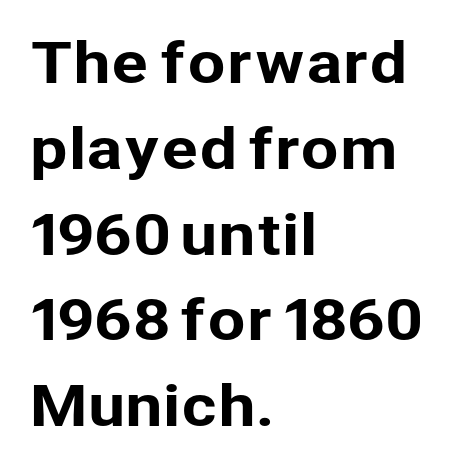
Q: Is the text italic (slanted)? A: No, it is upright.
Q: Is the typeface a serif or a sans-serif typeface? A: Sans-serif.
Q: Is the text underlined? A: No.
Q: How is the paragraph aligned? A: Left-aligned.
Q: Is the spacing between letters normal or unusually wide? A: Normal.
Q: Is the spacing between lines tight, normal or loose? A: Normal.
Q: Width (condensed, normal, or wide)? A: Normal.
Q: Stroke contrast? A: Low.
Q: x-height? A: Medium.
Q: Monospaced? A: No.
